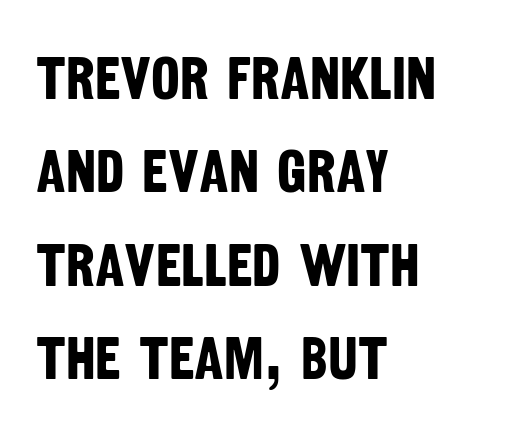
The image shows 61 px bold, condensed sans-serif type; set left-aligned, normal line spacing (1.53x), normal letter spacing, not underlined; low stroke contrast and a large x-height.
